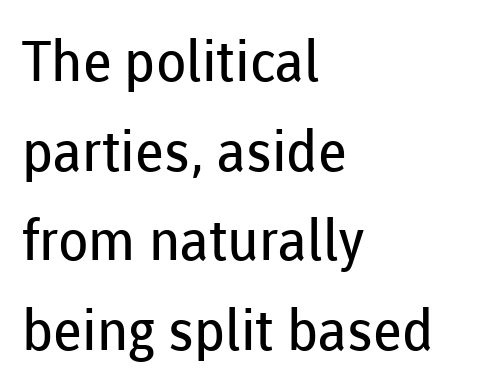
{"serif": "no", "italic": "no", "bold": "no", "weight": "regular", "width": "normal", "stroke_contrast": "low", "x_height": "medium", "monospaced": "no", "underline": "no", "align": "left", "line_spacing": "normal", "line_spacing_ratio": 1.6, "letter_spacing": "normal", "letter_spacing_em": 0.0, "glyph_px": 56}
